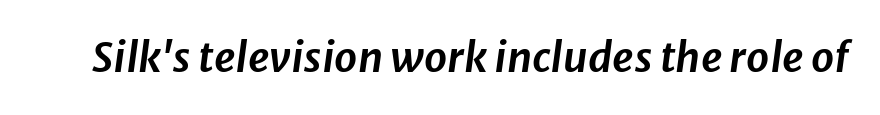
The image shows 41 px text type, italic (leaning right); set normal letter spacing, not underlined; low stroke contrast and a medium x-height.
